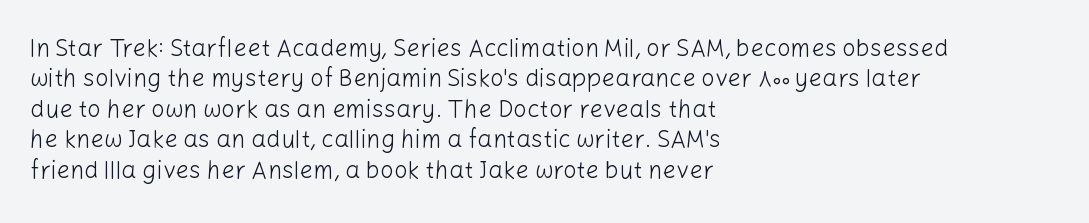
The type sits square on the baseline with zero lean. Only glyphs here, with clear space below each row. This sample is left-justified, so line endings fall wherever the words run out. Nothing unusual about the tracking: characters are spaced as the font intends. No extra ink here — the face is not bold.
